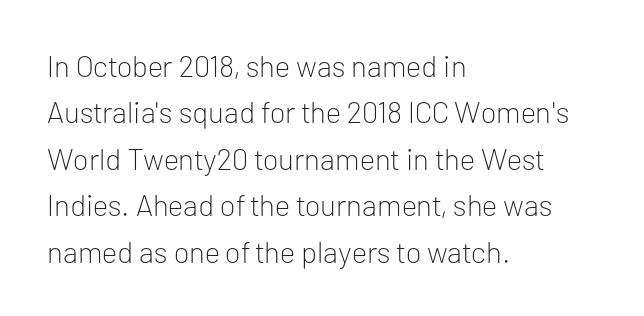
Each letter keeps its own natural width here, so spacing adapts to shape. The font family rendered here belongs to the sans-serif group. Each row of text sits above clean, open space. The face looks like a standard text weight, possibly lighter.
